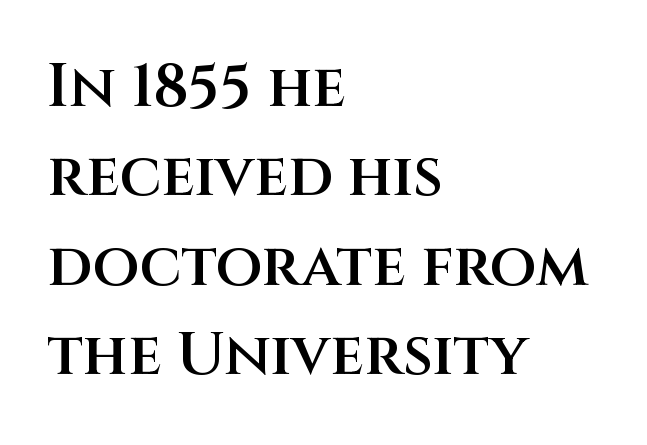
Q: Is the text bold? A: Semi-bold.
Q: Is the text italic (slanted)? A: No, it is upright.
Q: Is the typeface a serif or a sans-serif typeface? A: Sans-serif.
Q: Is the text underlined? A: No.
Q: How is the paragraph aligned? A: Left-aligned.
Q: Is the spacing between letters normal or unusually wide? A: Normal.
Q: Is the spacing between lines tight, normal or loose? A: Normal.
Q: Width (condensed, normal, or wide)? A: Normal.
Q: Stroke contrast? A: Medium.
Q: x-height? A: Large.
Q: Monospaced? A: No.
